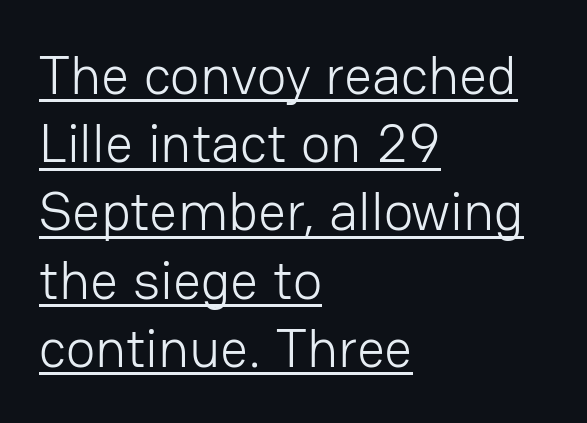
The image shows 55 px light sans-serif type, upright; set left-aligned, line spacing 1.24x, normal letter spacing, underlined; low stroke contrast and a medium x-height.
